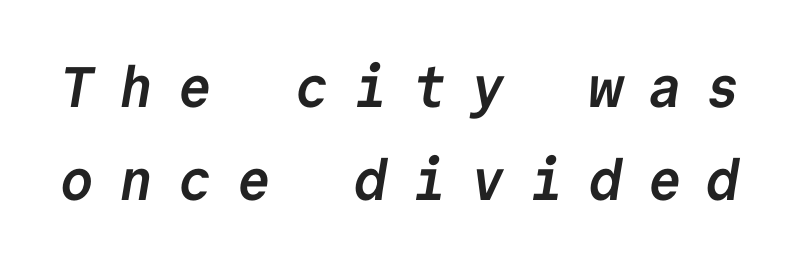
{"serif": "no", "bold": "yes", "weight": "semibold", "width": "normal", "stroke_contrast": "low", "x_height": "medium", "monospaced": "yes", "underline": "no", "line_spacing": "normal", "line_spacing_ratio": 1.64, "letter_spacing": "wide", "letter_spacing_em": 0.43, "glyph_px": 57}
